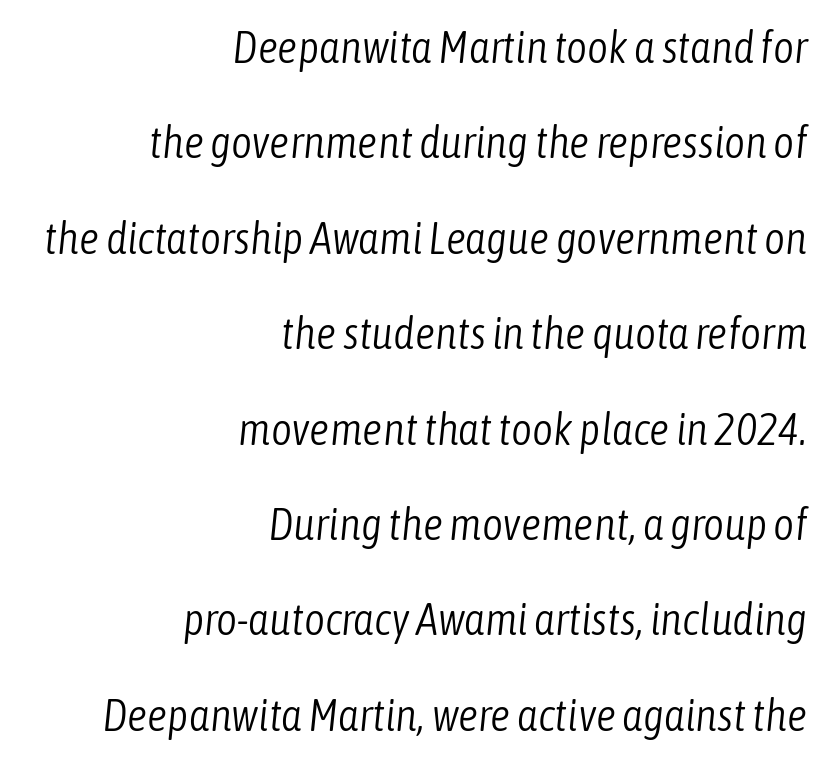
The image shows 45 px light, condensed type, italic (leaning right); set right-aligned, loose line spacing (2.12x), normal letter spacing, not underlined; low stroke contrast and a medium x-height.
